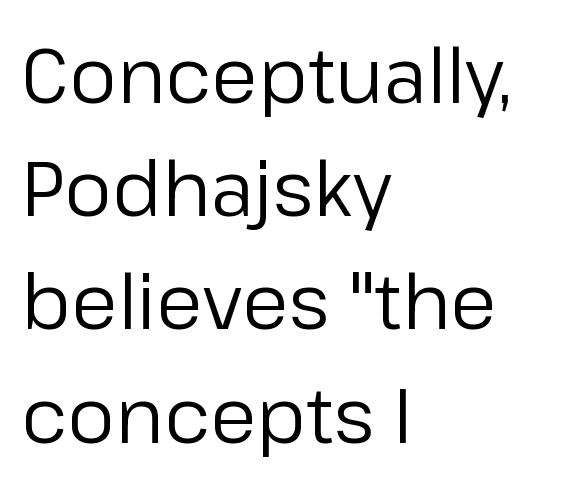
The image shows 76 px regular-weight sans-serif type, upright; set left-aligned, normal line spacing (1.49x), normal letter spacing, not underlined; low stroke contrast and a medium x-height.
